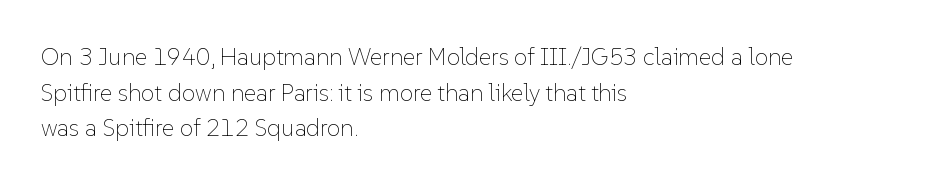
Q: Is the text bold? A: No.
Q: Is the text italic (slanted)? A: No, it is upright.
Q: Is the text underlined? A: No.
Q: How is the paragraph aligned? A: Left-aligned.
Q: Is the spacing between letters normal or unusually wide? A: Normal.
Q: Is the spacing between lines tight, normal or loose? A: Normal.
